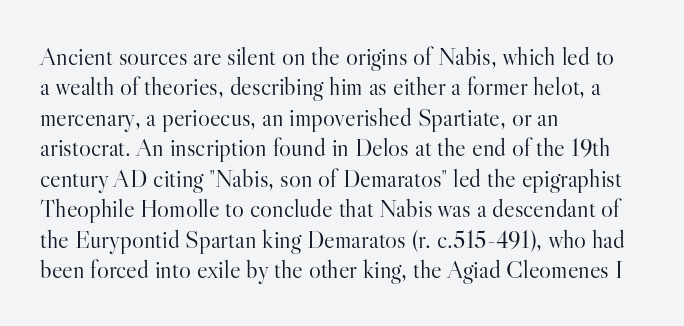
Nope, not italic — everything's standing straight. Only glyphs here, with clear space below each row. Leftover space on each line is placed entirely after the last word. The gaps between neighbouring characters are ordinary and unremarkable. A light-to-regular cut is what we see here.
